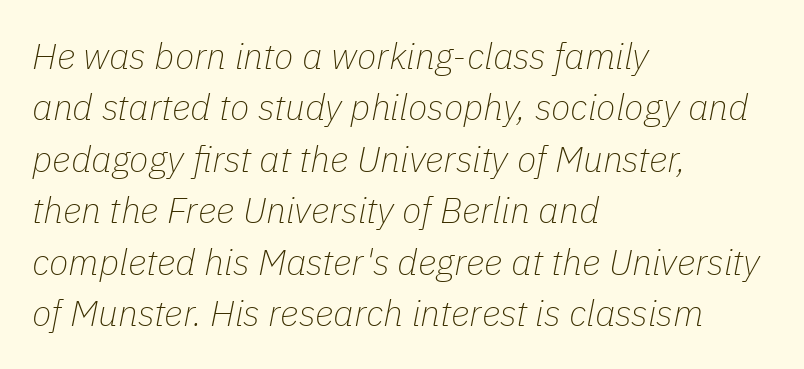
The image shows 36 px thin type, italic (leaning right); set left-aligned, normal line spacing (1.43x), normal letter spacing, not underlined; low stroke contrast and a medium x-height.
